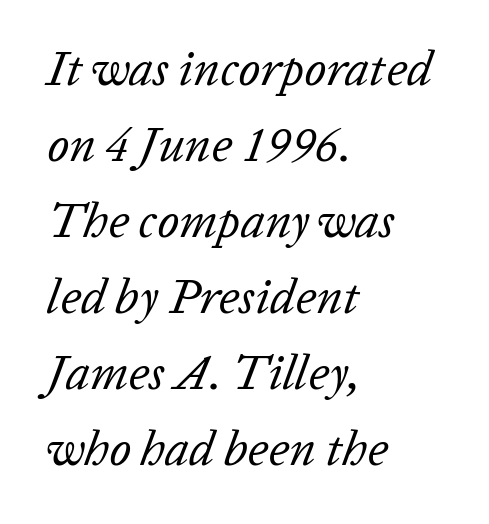
Proportional: the letters do not fall into vertical columns. Think standard paragraph weight, or any step lighter than that. The rendering anchors every line to the left-hand side. Tracking here is standard; glyphs follow each other at the usual distance.
